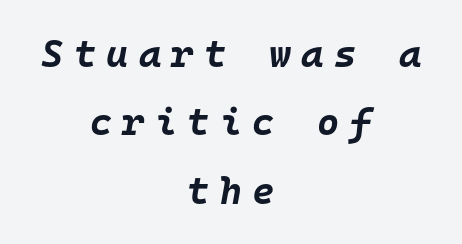
Q: Is the text bold? A: Yes.
Q: Is the text italic (slanted)? A: Yes, it leans right by about 10 degrees.
Q: Is the text underlined? A: No.
Q: How is the paragraph aligned? A: Centered.
Q: Is the spacing between letters normal or unusually wide? A: Unusually wide.
Q: Width (condensed, normal, or wide)? A: Normal.
Q: Stroke contrast? A: Low.
Q: x-height? A: Large.
Q: Monospaced? A: Yes.
